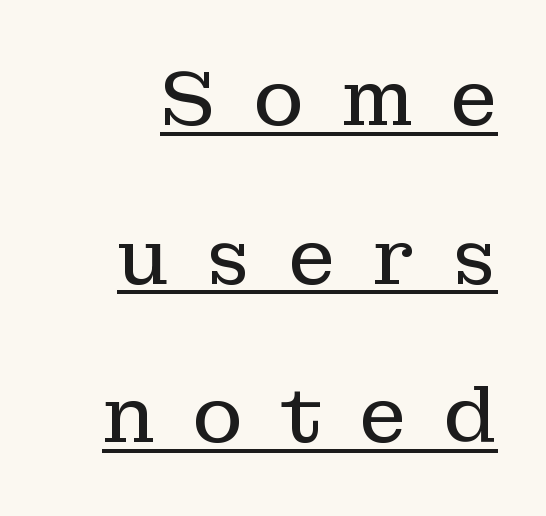
The image shows 77 px regular-weight serif type, upright; set right-aligned, loose line spacing (2.06x), unusually wide letter spacing (+0.48 em), underlined; low stroke contrast and a medium x-height.
